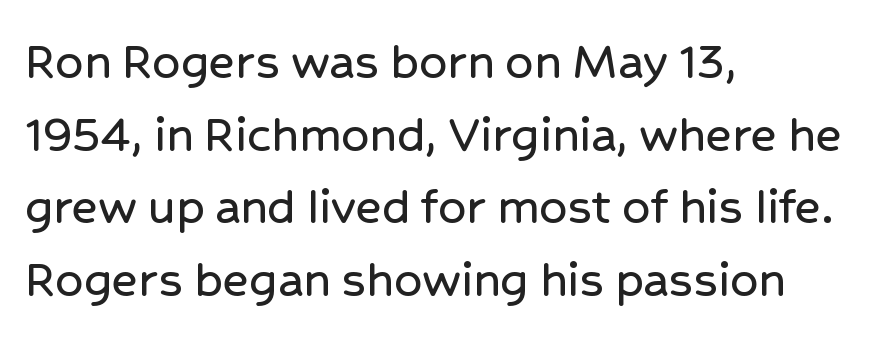
This sample uses an upright cut, with every glyph sitting square on the baseline. In terms of letterform style, serifs are entirely absent. Any mark beneath the type? The region is blank. Interline gaps are of average width in this sample.
